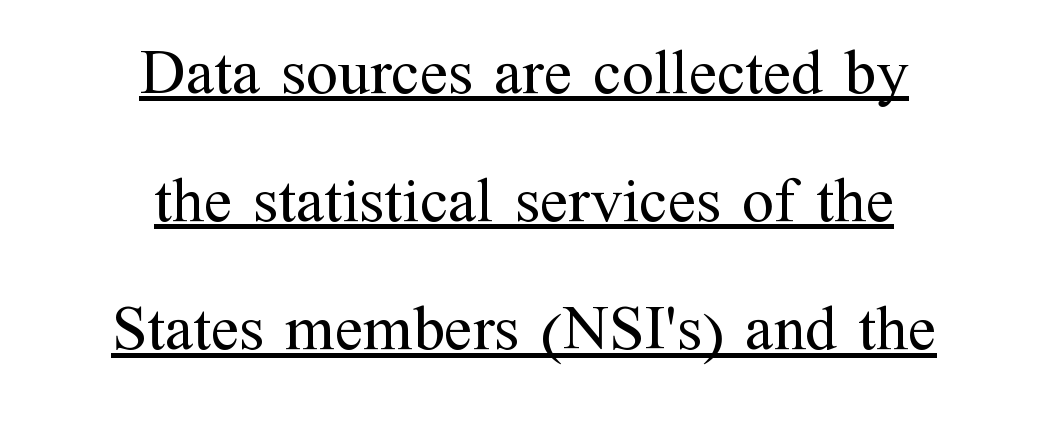
Q: Is the text bold? A: No.
Q: Is the text italic (slanted)? A: No, it is upright.
Q: Is the typeface a serif or a sans-serif typeface? A: Serif.
Q: Is the text underlined? A: Yes.
Q: How is the paragraph aligned? A: Centered.
Q: Is the spacing between letters normal or unusually wide? A: Normal.
Q: Is the spacing between lines tight, normal or loose? A: Loose.
Q: Width (condensed, normal, or wide)? A: Normal.
Q: Stroke contrast? A: Medium.
Q: x-height? A: Medium.
Q: Monospaced? A: No.
